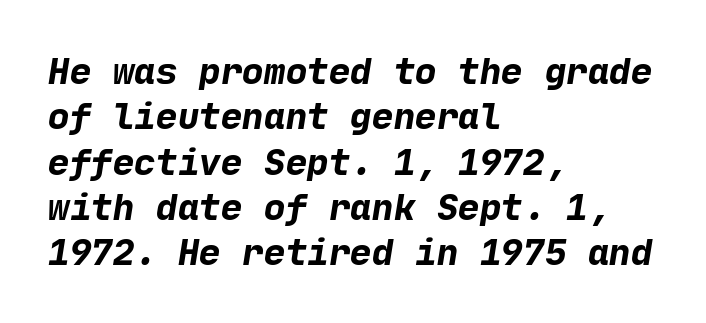
The image shows 36 px bold sans-serif type; set left-aligned, normal line spacing (1.26x), normal letter spacing, not underlined; low stroke contrast and a medium x-height.
